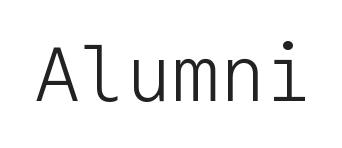
Q: Is the text bold? A: No.
Q: Is the text italic (slanted)? A: No, it is upright.
Q: Is the typeface a serif or a sans-serif typeface? A: Sans-serif.
Q: Is the text underlined? A: No.
Q: Is the spacing between letters normal or unusually wide? A: Normal.
Q: Width (condensed, normal, or wide)? A: Normal.
Q: Stroke contrast? A: Low.
Q: x-height? A: Medium.
Q: Monospaced? A: Yes.
